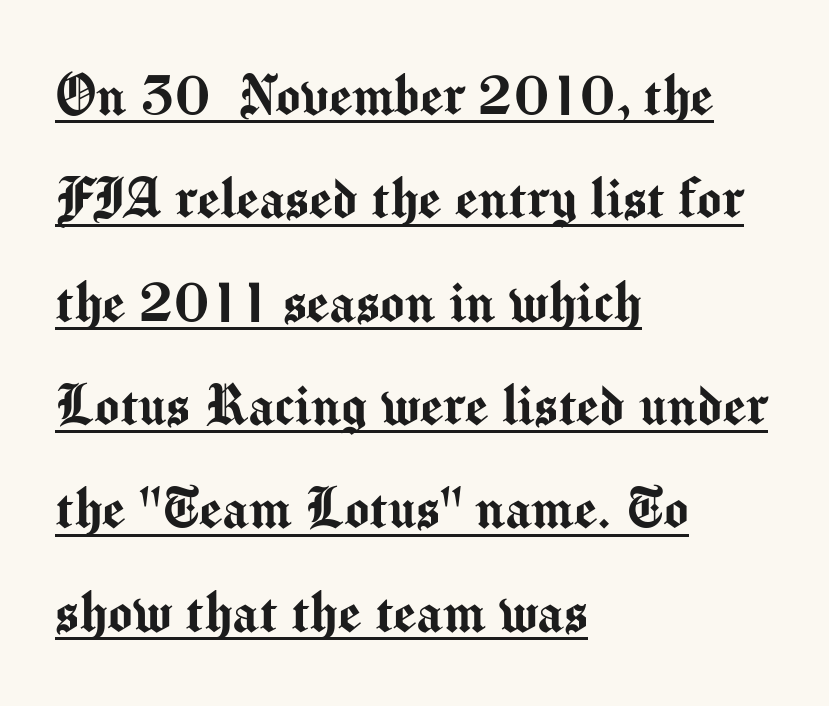
{"serif": "no", "italic": "no", "width": "normal", "stroke_contrast": "medium", "x_height": "medium", "monospaced": "no", "underline": "yes", "align": "left", "line_spacing": "normal", "line_spacing_ratio": 1.59, "letter_spacing": "normal", "letter_spacing_em": 0.0, "glyph_px": 65}
